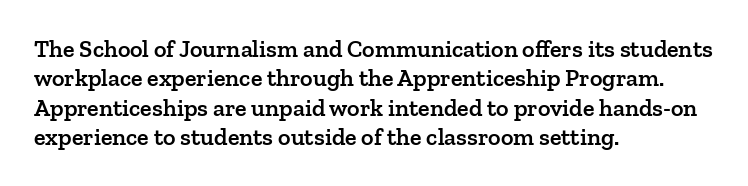
This rendering leaves character spacing at its baseline value. The gap between lines stays unmarked. Characters remain perfectly vertical along every line. The compositor pushed each line to the left boundary.
